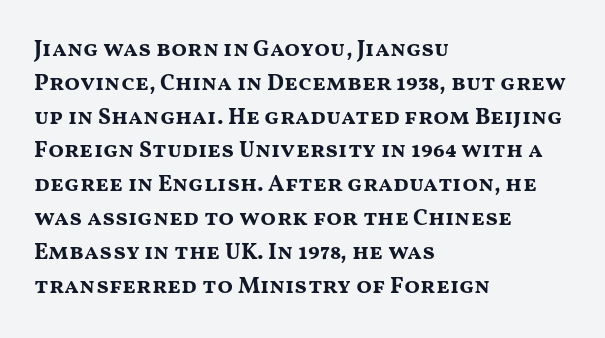
Bold? Absolutely — the strokes are thick and heavy. The setting favours the left margin, as ordinary paragraphs usually do. The font's upright variant was chosen for this text. A bare baseline throughout the passage. Vertical spacing — default.
